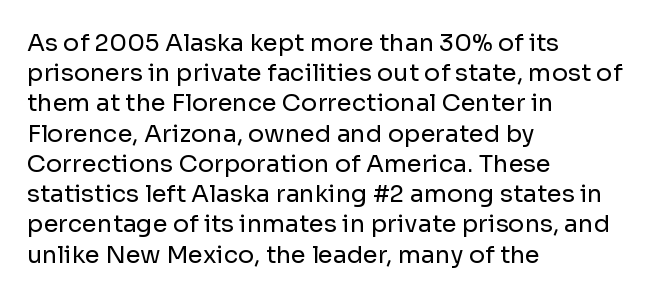
{"italic": "no", "bold": "no", "underline": "no", "align": "left", "line_spacing": "normal", "line_spacing_ratio": 1.26, "letter_spacing": "normal", "letter_spacing_em": 0.0, "glyph_px": 24}
